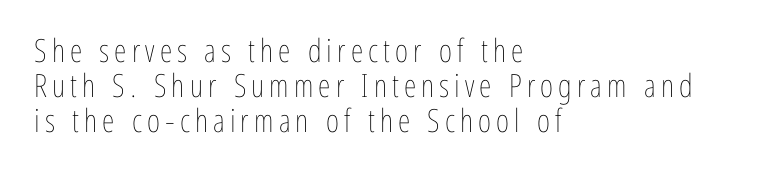
{"italic": "no", "bold": "no", "weight": "thin", "width": "condensed", "stroke_contrast": "low", "x_height": "medium", "monospaced": "no", "underline": "no", "align": "left", "line_spacing": "tight", "line_spacing_ratio": 1.09, "glyph_px": 32}
